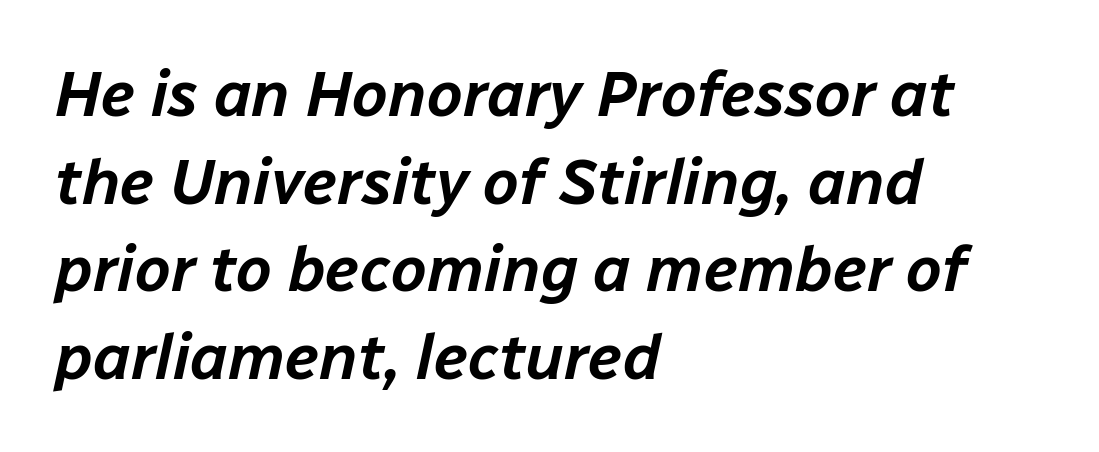
Q: Is the text italic (slanted)? A: Yes, it leans right by about 12 degrees.
Q: Is the text underlined? A: No.
Q: How is the paragraph aligned? A: Left-aligned.
Q: Is the spacing between letters normal or unusually wide? A: Normal.
Q: Is the spacing between lines tight, normal or loose? A: Normal.
Q: Width (condensed, normal, or wide)? A: Normal.
Q: Stroke contrast? A: Low.
Q: x-height? A: Medium.
Q: Monospaced? A: No.
